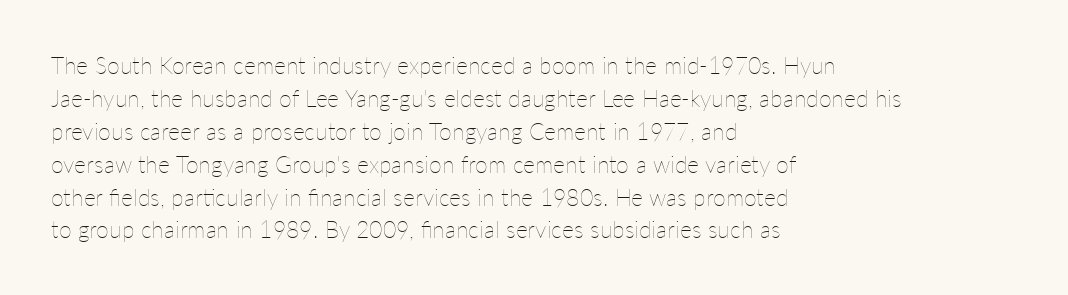
Q: Is the text bold? A: No.
Q: Is the text italic (slanted)? A: No, it is upright.
Q: Is the text underlined? A: No.
Q: How is the paragraph aligned? A: Left-aligned.
Q: Is the spacing between letters normal or unusually wide? A: Normal.
Q: Is the spacing between lines tight, normal or loose? A: Normal.
